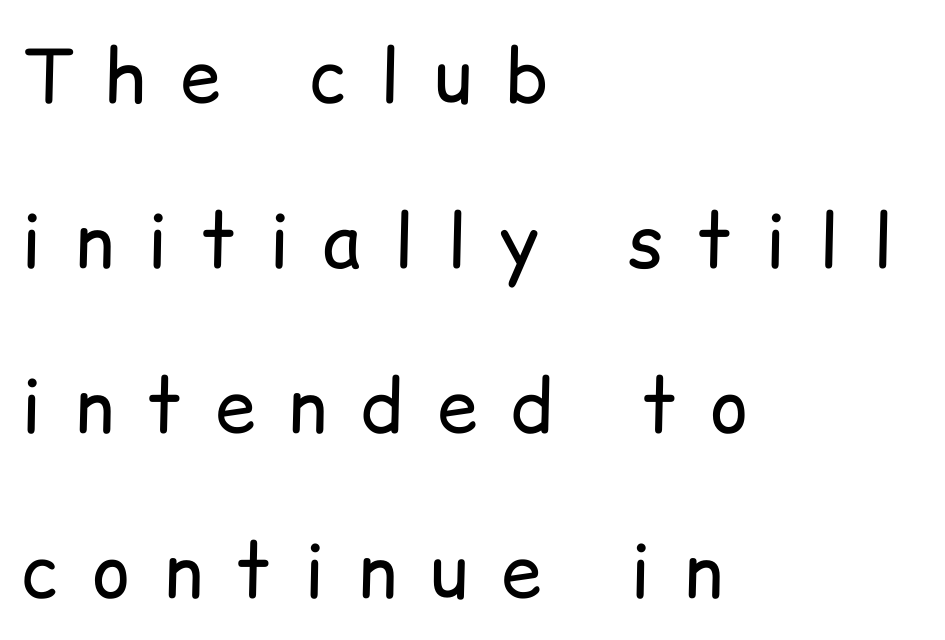
Q: Is the text bold? A: No.
Q: Is the text italic (slanted)? A: No, it is upright.
Q: Is the typeface a serif or a sans-serif typeface? A: Sans-serif.
Q: Is the text underlined? A: No.
Q: How is the paragraph aligned? A: Left-aligned.
Q: Is the spacing between letters normal or unusually wide? A: Unusually wide.
Q: Is the spacing between lines tight, normal or loose? A: Loose.
Q: Width (condensed, normal, or wide)? A: Normal.
Q: Stroke contrast? A: Low.
Q: x-height? A: Medium.
Q: Monospaced? A: No.
